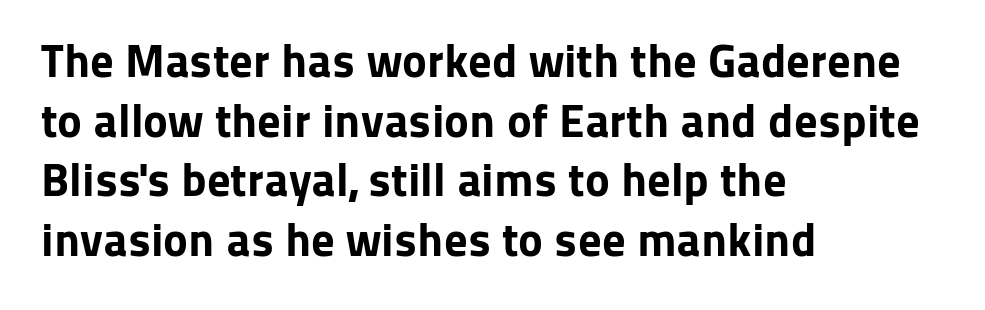
{"serif": "no", "italic": "no", "bold": "yes", "weight": "bold", "width": "normal", "stroke_contrast": "low", "x_height": "medium", "monospaced": "no", "underline": "no", "align": "left", "line_spacing": "normal", "line_spacing_ratio": 1.27, "letter_spacing": "normal", "letter_spacing_em": 0.0, "glyph_px": 47}
